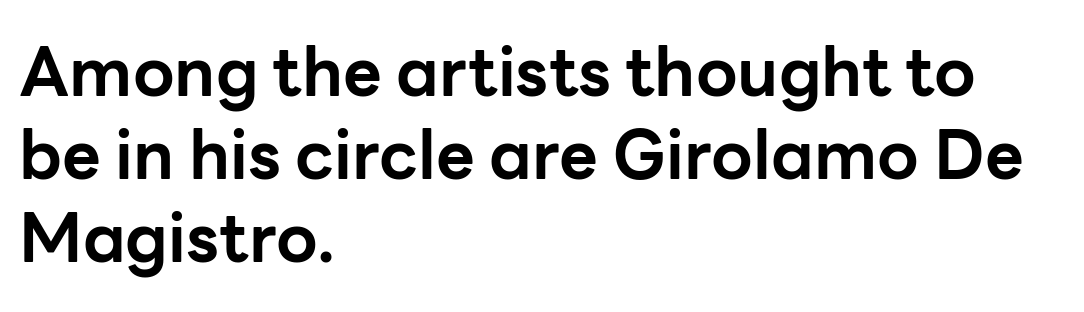
{"serif": "no", "italic": "no", "bold": "yes", "weight": "bold", "width": "normal", "stroke_contrast": "low", "x_height": "medium", "monospaced": "no", "underline": "no", "align": "left", "line_spacing_ratio": 1.24, "letter_spacing": "normal", "letter_spacing_em": 0.0, "glyph_px": 67}
